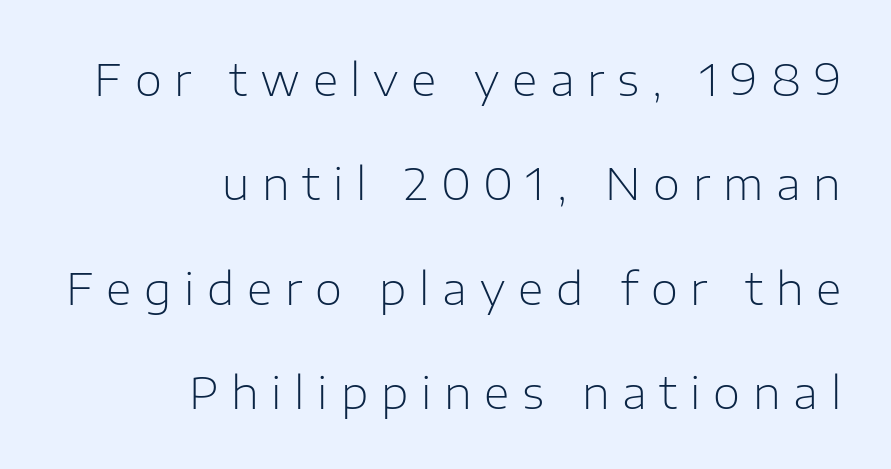
The image shows 44 px light sans-serif type, upright; set right-aligned, loose line spacing (2.37x), unusually wide letter spacing (+0.29 em), not underlined; low stroke contrast and a medium x-height.
